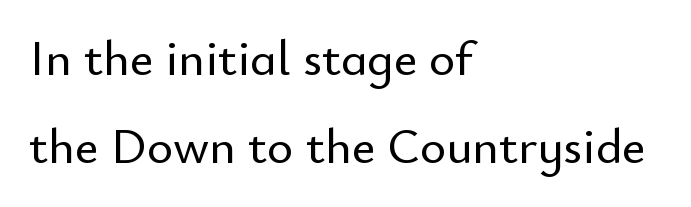
Q: Is the text italic (slanted)? A: No, it is upright.
Q: Is the typeface a serif or a sans-serif typeface? A: Sans-serif.
Q: Is the text underlined? A: No.
Q: How is the paragraph aligned? A: Left-aligned.
Q: Is the spacing between letters normal or unusually wide? A: Normal.
Q: Width (condensed, normal, or wide)? A: Normal.
Q: Stroke contrast? A: Low.
Q: x-height? A: Small.
Q: Monospaced? A: No.
